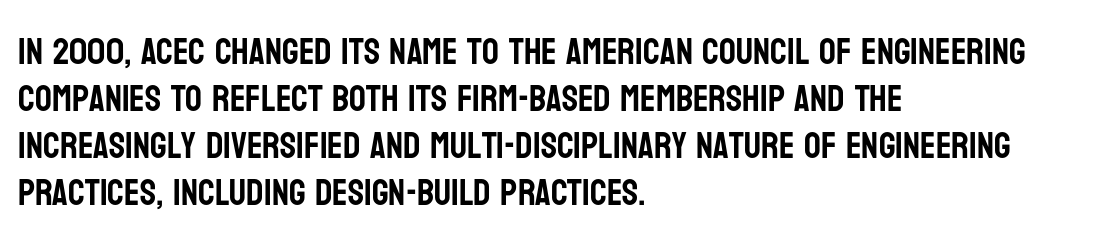
The lines are quadded left. Is the letter spacing exaggerated? No — it looks like the ordinary default. The typeface chosen for these lines omits serifs. Descenders hang freely into open space. The designer left line spacing at the default.
